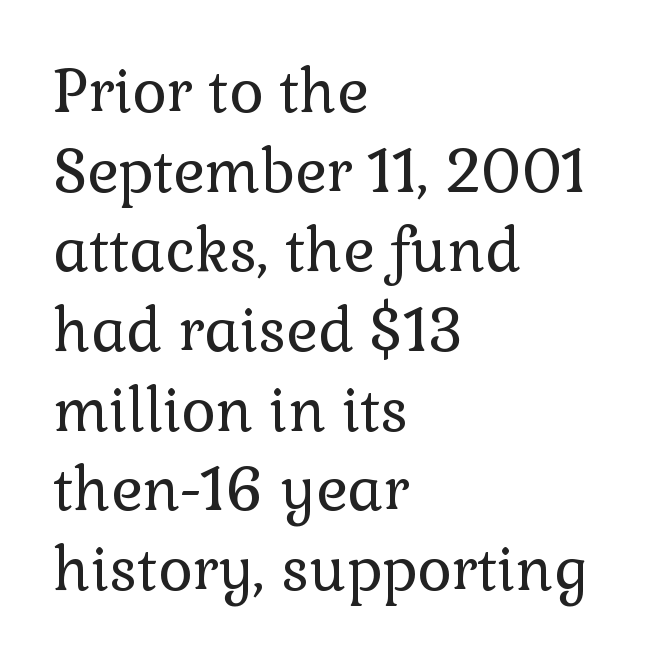
{"serif": "yes", "italic": "no", "bold": "no", "weight": "regular", "width": "normal", "x_height": "medium", "monospaced": "no", "underline": "no", "align": "left", "line_spacing": "normal", "line_spacing_ratio": 1.35, "letter_spacing": "normal", "letter_spacing_em": 0.0, "glyph_px": 59}
